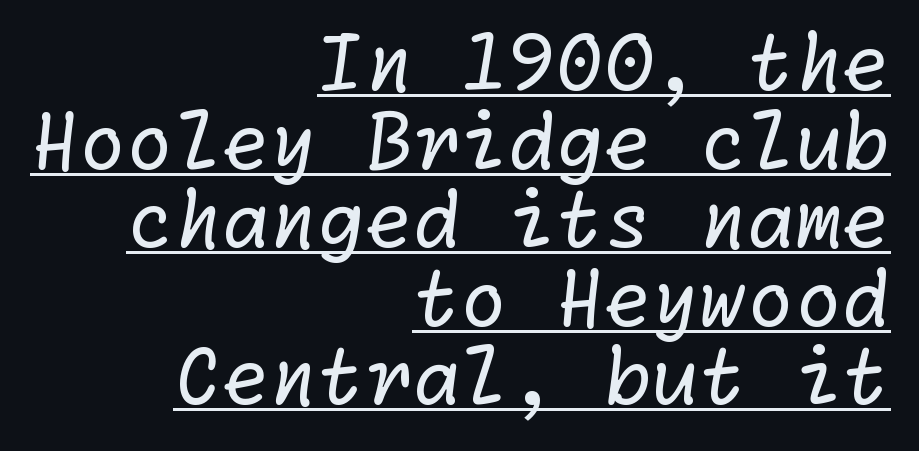
The image shows 77 px regular-weight sans-serif type; set right-aligned, tight line spacing (1.02x), normal letter spacing, underlined; low stroke contrast and a medium x-height.
